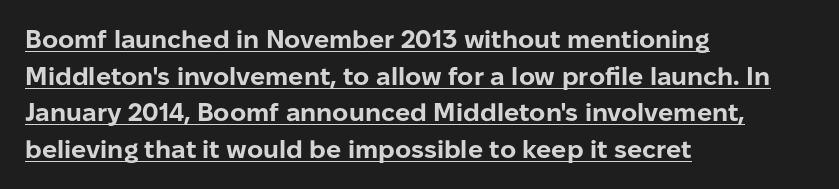
Caption: lettering with a line underneath. Alignment: flush left. In terms of leading, this rendering sits right in the middle. Students, note that the glyphs here touch the page at normal intervals. You'd pick this weight for a headline — it's a proper bold.
